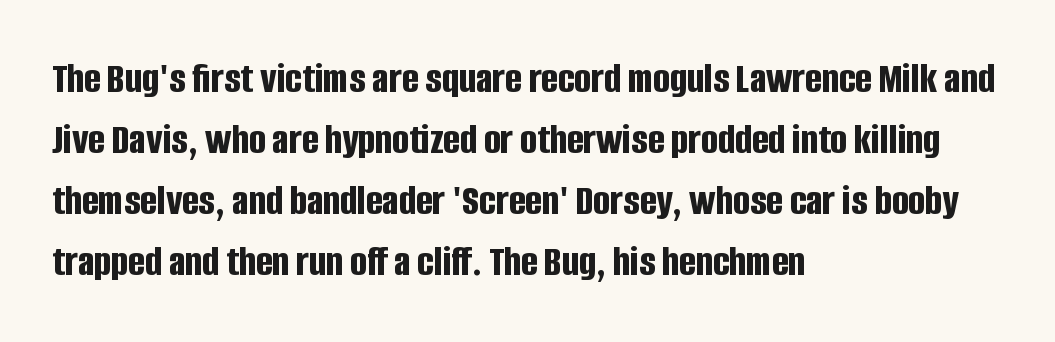
The image shows 44 px bold, condensed sans-serif type, upright; set left-aligned, normal line spacing (1.39x), normal letter spacing, not underlined; low stroke contrast and a large x-height.
